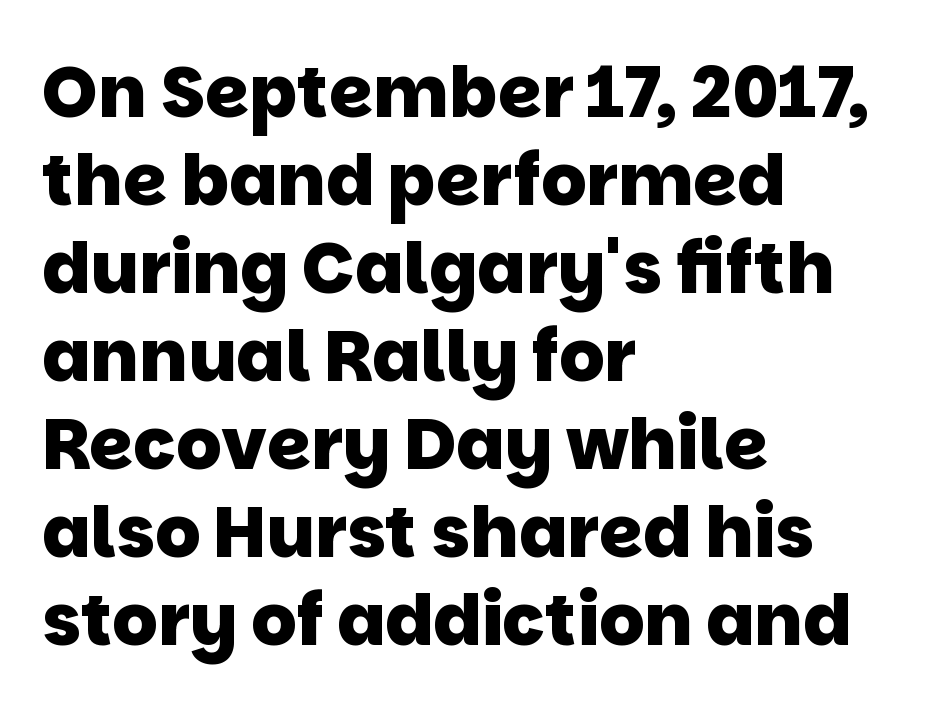
Q: Is the text bold? A: Yes.
Q: Is the typeface a serif or a sans-serif typeface? A: Sans-serif.
Q: Is the text underlined? A: No.
Q: How is the paragraph aligned? A: Left-aligned.
Q: Is the spacing between letters normal or unusually wide? A: Normal.
Q: Width (condensed, normal, or wide)? A: Normal.
Q: Stroke contrast? A: Low.
Q: x-height? A: Large.
Q: Monospaced? A: No.
